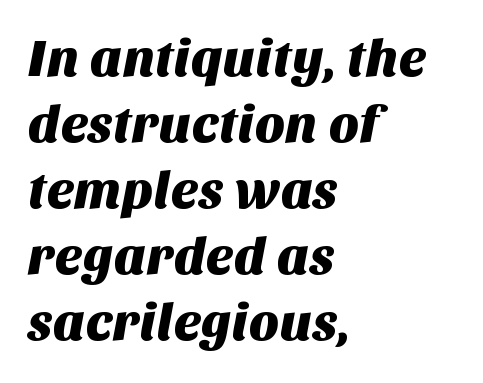
Each row of text sits above clean, open space. The designer went with a sans here, leaving each stem footless. Every row of glyphs begins at an identical x-position on the left. The vertical gap from one line to the next is medium.
